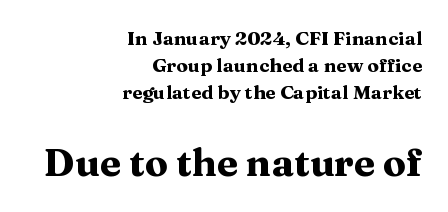
The lines sit at an ordinary, default distance from one another. Words appear dense and cohesive because spacing is normal. Characters remain perfectly vertical along every line. The passage shown is not underscored anywhere. This sample uses a serif face. Compared with a flush-left layout, this one pins lines to the opposite, right side.
